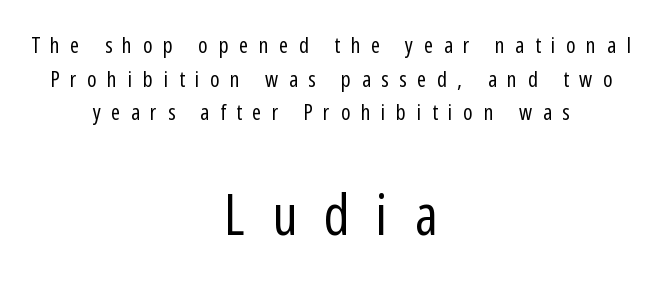
Q: Is the text bold? A: No.
Q: Is the text italic (slanted)? A: No, it is upright.
Q: Is the typeface a serif or a sans-serif typeface? A: Sans-serif.
Q: Is the text underlined? A: No.
Q: How is the paragraph aligned? A: Centered.
Q: Is the spacing between letters normal or unusually wide? A: Unusually wide.
Q: Is the spacing between lines tight, normal or loose? A: Normal.
Q: Which block of text is set in a larger size, the first (top) or the second (bottom)? A: The second (bottom) one.
Q: Width (condensed, normal, or wide)? A: Condensed.
Q: Stroke contrast? A: Low.
Q: x-height? A: Medium.
Q: Monospaced? A: No.
